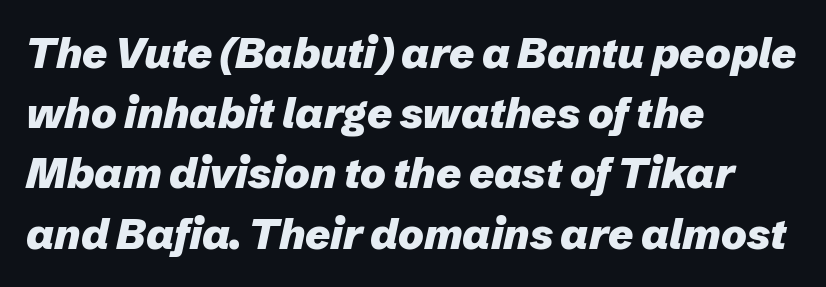
Plain, unruled lines of type. There is no visible air inserted between adjacent glyphs. This sample has the flowing, uneven cadence of proportional lettering. Baseline-to-baseline distance is the conventional proportion of letter height. The rendering applies a slant to the glyphs. Its strokes are broad and dark, the hallmark of bold type.
